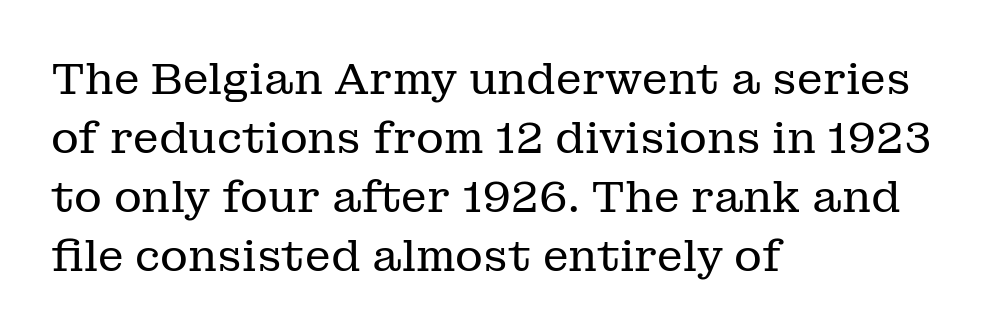
Q: Is the text bold? A: No.
Q: Is the text italic (slanted)? A: No, it is upright.
Q: Is the typeface a serif or a sans-serif typeface? A: Serif.
Q: Is the text underlined? A: No.
Q: How is the paragraph aligned? A: Left-aligned.
Q: Is the spacing between letters normal or unusually wide? A: Normal.
Q: Is the spacing between lines tight, normal or loose? A: Normal.
Q: Width (condensed, normal, or wide)? A: Normal.
Q: Stroke contrast? A: Low.
Q: x-height? A: Medium.
Q: Monospaced? A: No.
